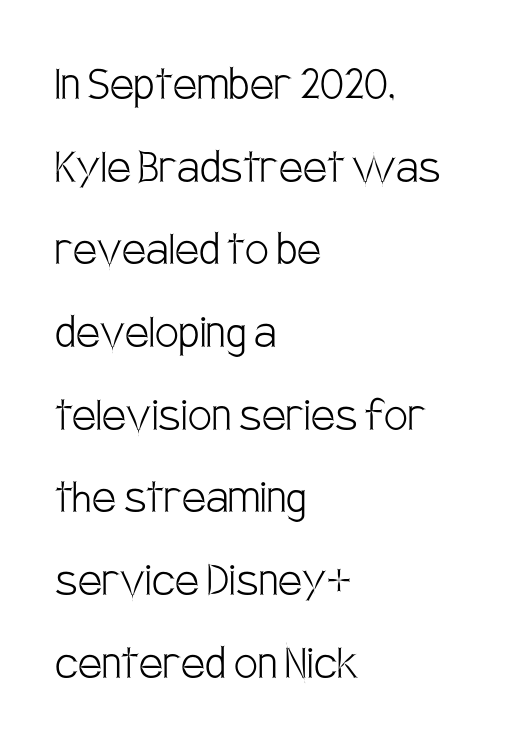
The image shows 53 px light, condensed sans-serif type, upright; set left-aligned, normal line spacing (1.56x), normal letter spacing, not underlined; low stroke contrast and a large x-height.
